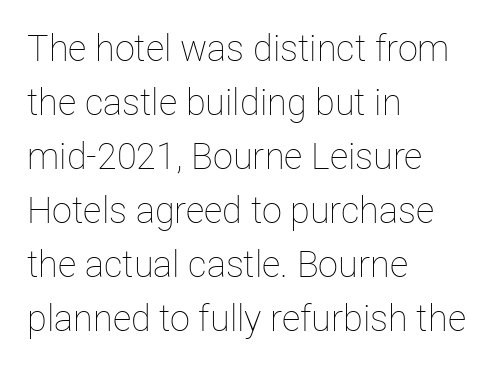
Q: Is the text bold? A: No.
Q: Is the text italic (slanted)? A: No, it is upright.
Q: Is the text underlined? A: No.
Q: How is the paragraph aligned? A: Left-aligned.
Q: Is the spacing between letters normal or unusually wide? A: Normal.
Q: Is the spacing between lines tight, normal or loose? A: Normal.
Q: Width (condensed, normal, or wide)? A: Normal.
Q: Stroke contrast? A: Low.
Q: x-height? A: Medium.
Q: Monospaced? A: No.
